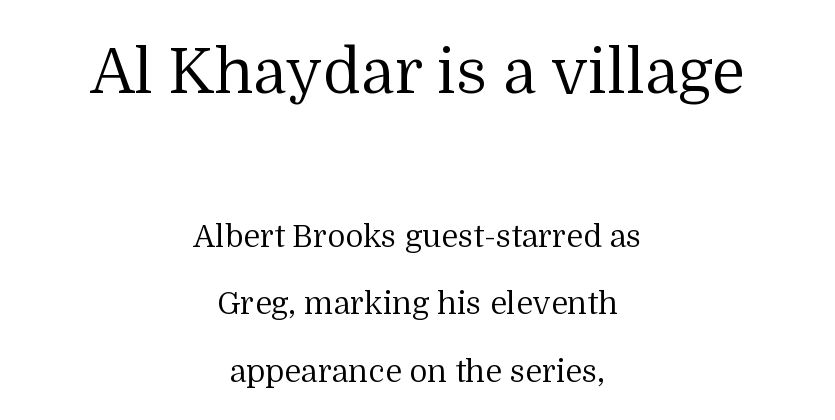
{"serif": "yes", "italic": "no", "bold": "no", "weight": "regular", "width": "normal", "stroke_contrast": "medium", "x_height": "medium", "monospaced": "no", "underline": "no", "align": "center", "line_spacing": "loose", "line_spacing_ratio": 2.18, "letter_spacing": "normal", "letter_spacing_em": 0.0, "larger_block": "first", "size_ratio": 2.0, "glyph_px": 62}
